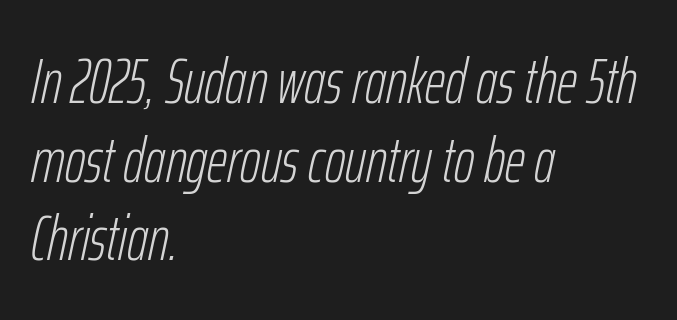
{"italic": "yes", "lean": "right", "slant_degrees": 12, "bold": "no", "weight": "light", "width": "condensed", "stroke_contrast": "low", "x_height": "medium", "monospaced": "no", "underline": "no", "align": "left", "line_spacing": "normal", "line_spacing_ratio": 1.25, "letter_spacing": "normal", "letter_spacing_em": 0.0, "glyph_px": 63}
